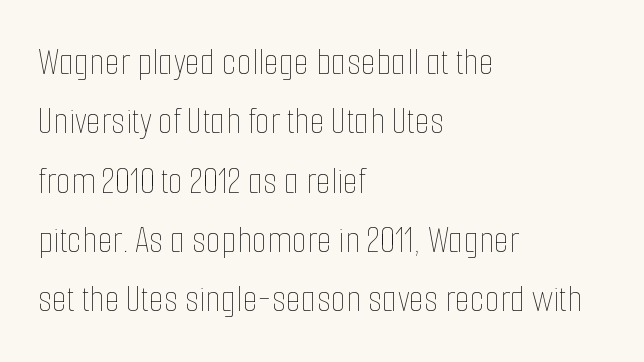
The image shows 39 px thin, condensed type, upright; set left-aligned, normal line spacing (1.52x), normal letter spacing, not underlined; low stroke contrast and a medium x-height.
